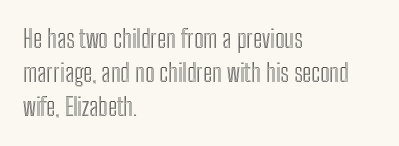
Q: Is the text italic (slanted)? A: No, it is upright.
Q: Is the text underlined? A: No.
Q: How is the paragraph aligned? A: Left-aligned.
Q: Is the spacing between letters normal or unusually wide? A: Normal.
Q: Is the spacing between lines tight, normal or loose? A: Normal.
